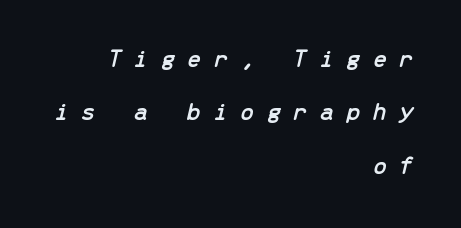
Q: Is the text italic (slanted)? A: Yes, it leans right by about 13 degrees.
Q: Is the text underlined? A: No.
Q: How is the paragraph aligned? A: Right-aligned.
Q: Is the spacing between letters normal or unusually wide? A: Unusually wide.
Q: Is the spacing between lines tight, normal or loose? A: Loose.
